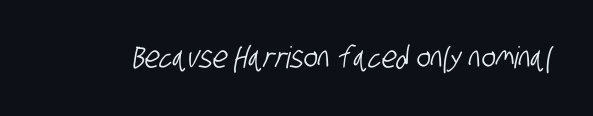
{"serif": "no", "width": "condensed", "stroke_contrast": "low", "x_height": "large", "monospaced": "no", "underline": "no", "letter_spacing": "normal", "letter_spacing_em": 0.0, "glyph_px": 30}
